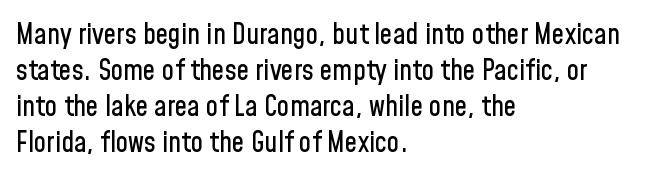
Compared with typical paragraphs, the rows here are spaced about the same. Regarding serifs, this sample does without them. This is roman type, the default non-slanted kind. Standard letterfit; no display-style spreading of the glyphs. A student would call this left alignment; a typographer would say flush left, rag right. A typesetter would call this proportional, since set widths differ per character.
